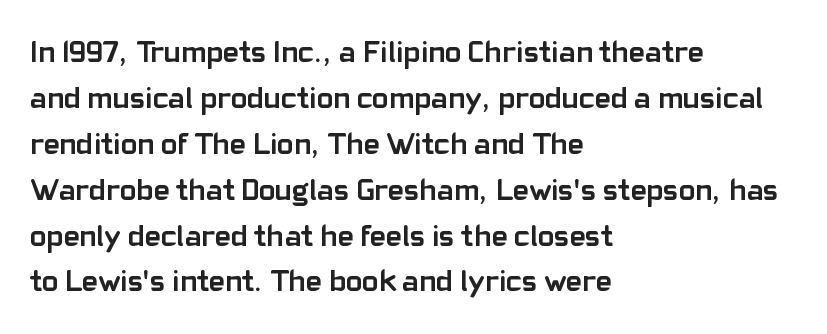
The image shows 31 px semibold sans-serif type, upright; set left-aligned, normal line spacing (1.48x), normal letter spacing, not underlined; low stroke contrast and a medium x-height.
